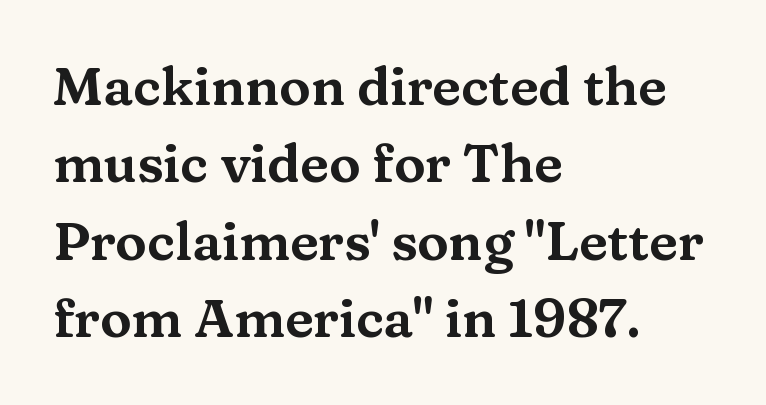
The image shows 53 px wide serif type, upright; set left-aligned, normal line spacing (1.46x), normal letter spacing, not underlined; medium stroke contrast and a medium x-height.
